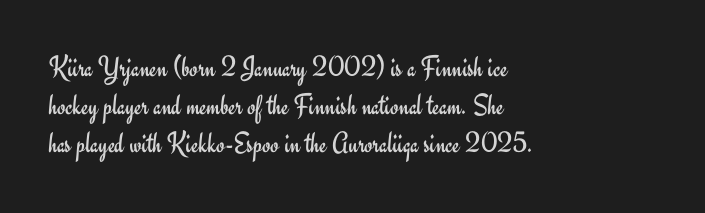
The image shows 30 px regular-weight sans-serif type; set left-aligned, normal line spacing (1.27x), normal letter spacing, not underlined; low stroke contrast and a small x-height.
